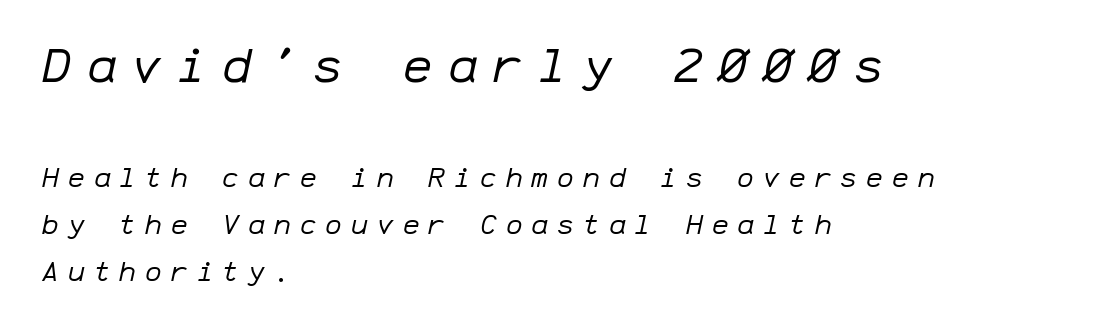
The image shows 49 px regular-weight type, italic (leaning right), monospaced; set left-aligned, normal line spacing (1.68x), unusually wide letter spacing (+0.32 em), not underlined; the first (top) block is 1.75x larger; low stroke contrast and a medium x-height.
